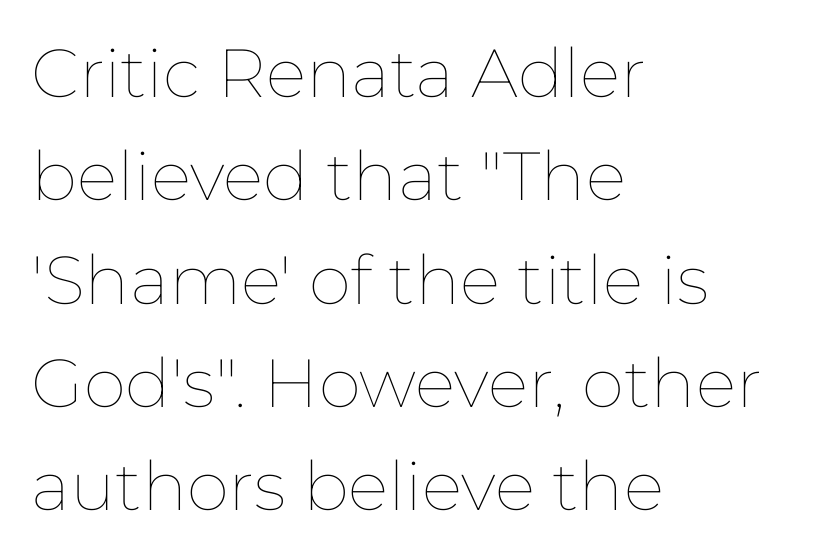
These lines are set flush left with a ragged right edge. The glyphs are unaccompanied by any horizontal stroke below them. Standard letterfit; no display-style spreading of the glyphs. Notice how the stems are strictly vertical — no italics here.
